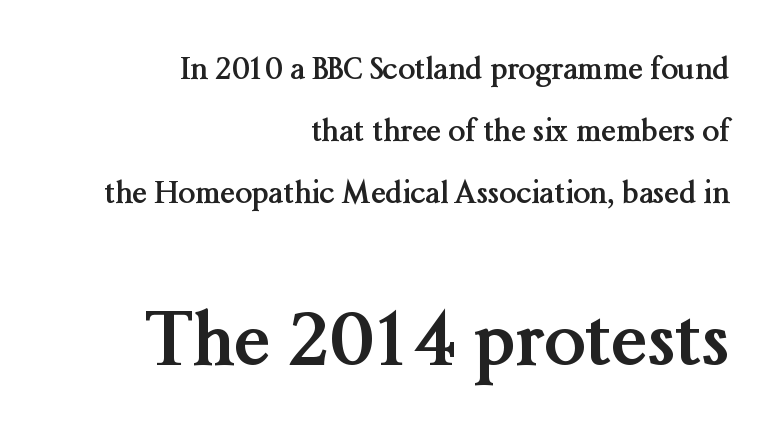
{"serif": "yes", "italic": "no", "bold": "yes", "weight": "semibold", "width": "normal", "stroke_contrast": "medium", "x_height": "medium", "monospaced": "no", "underline": "no", "align": "right", "line_spacing": "loose", "line_spacing_ratio": 2.07, "letter_spacing": "normal", "letter_spacing_em": 0.0, "larger_block": "second", "size_ratio": 2.47, "glyph_px": 74}
